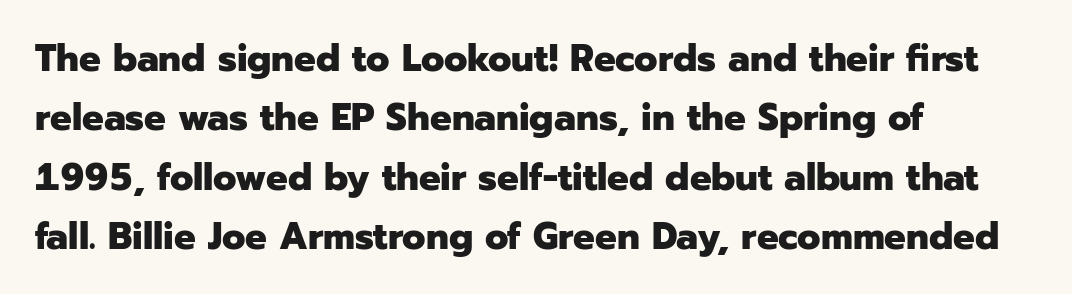
Does the copy run flush right? No — it runs flush left. The line texture is even and compact thanks to regular tracking. Style check: upright. This block has exactly the height ordinary leading produces. These words are printed bold, with thick strokes throughout. Each letter keeps its own natural width here, so spacing adapts to shape.
